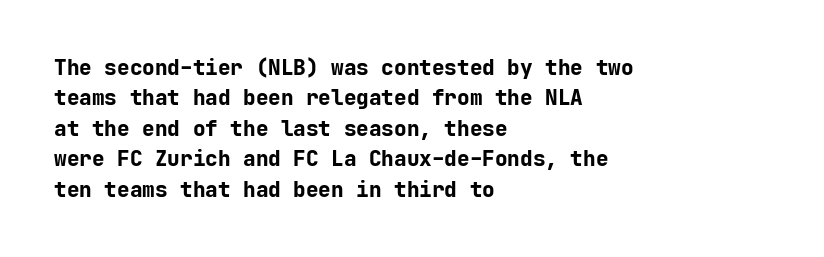
The image shows 21 px bold type, upright; set left-aligned, normal line spacing (1.45x), normal letter spacing, not underlined.
